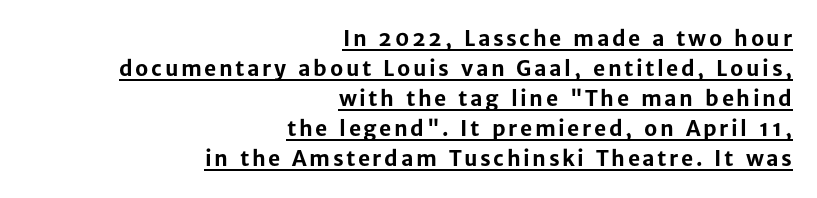
The image shows 21 px bold type, upright; set right-aligned, normal line spacing (1.43x), underlined.
